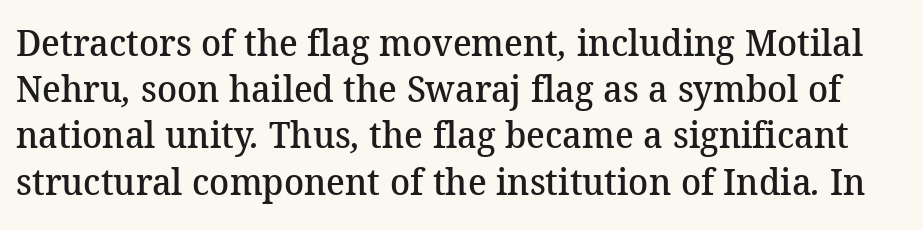
How are the letters spaced? Ordinarily, with no added tracking. Honestly, there is no underline to notice here at all. The strokes are fattened partway — semibold, not bold. This sample has the flowing, uneven cadence of proportional lettering.
